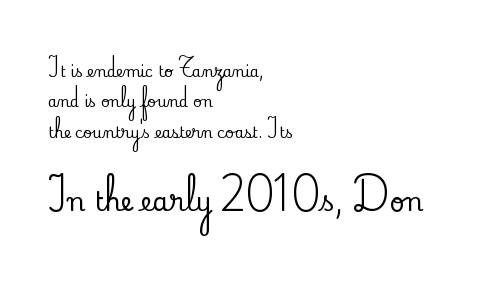
Words float on clear page, feet unadorned. Size hierarchy here favors the trailing block over the leading one. This sample uses an upright cut, with every glyph sitting square on the baseline. What stands out about the letter spacing? Nothing — it is the standard amount. Quick note: interline space is abundant. Short and long lines alike share a common starting point at left.
